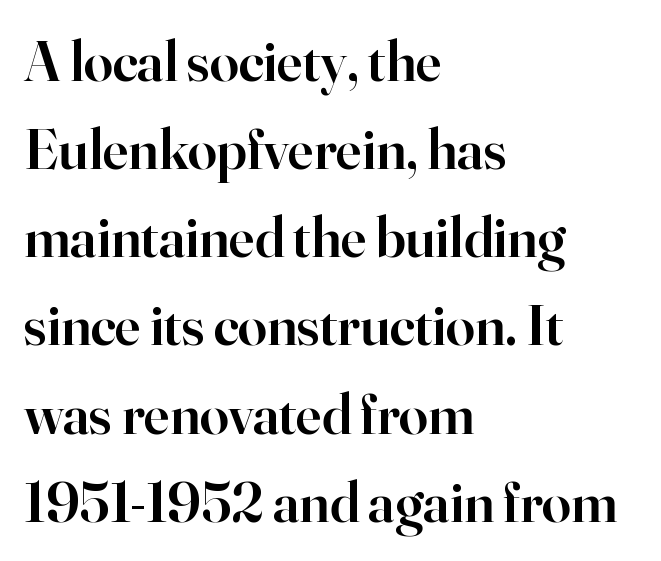
The image shows 58 px semibold serif type, upright; set left-aligned, normal line spacing (1.52x), normal letter spacing, not underlined; high stroke contrast and a small x-height.
